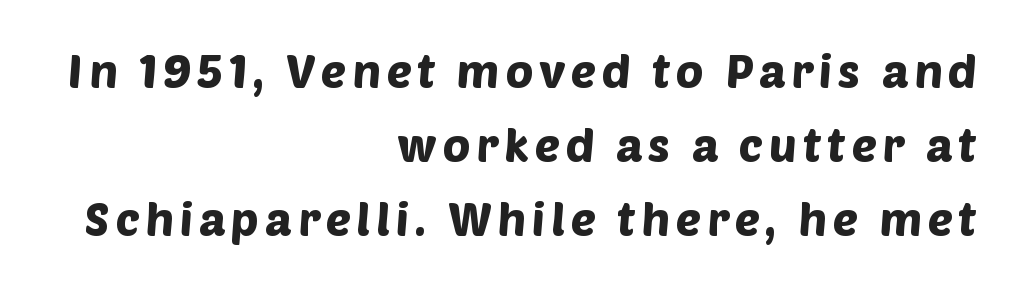
Q: Is the typeface a serif or a sans-serif typeface? A: Sans-serif.
Q: Is the text underlined? A: No.
Q: How is the paragraph aligned? A: Right-aligned.
Q: Is the spacing between lines tight, normal or loose? A: Normal.
Q: Width (condensed, normal, or wide)? A: Normal.
Q: Stroke contrast? A: Low.
Q: x-height? A: Large.
Q: Monospaced? A: No.
